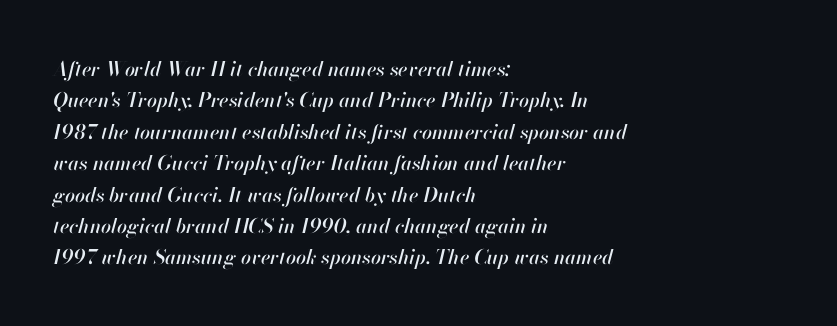
The image shows 20 px text type, italic (leaning right); set left-aligned, normal line spacing (1.57x), normal letter spacing, not underlined.
